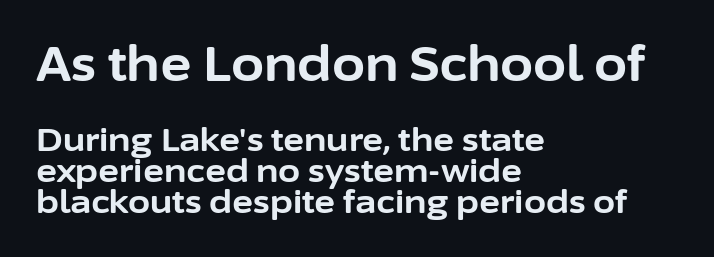
Q: Is the text bold? A: Yes.
Q: Is the text italic (slanted)? A: No, it is upright.
Q: Is the typeface a serif or a sans-serif typeface? A: Sans-serif.
Q: Is the text underlined? A: No.
Q: How is the paragraph aligned? A: Left-aligned.
Q: Is the spacing between letters normal or unusually wide? A: Normal.
Q: Is the spacing between lines tight, normal or loose? A: Tight.
Q: Which block of text is set in a larger size, the first (top) or the second (bottom)? A: The first (top) one.
Q: Width (condensed, normal, or wide)? A: Normal.
Q: Stroke contrast? A: Low.
Q: x-height? A: Medium.
Q: Monospaced? A: No.
